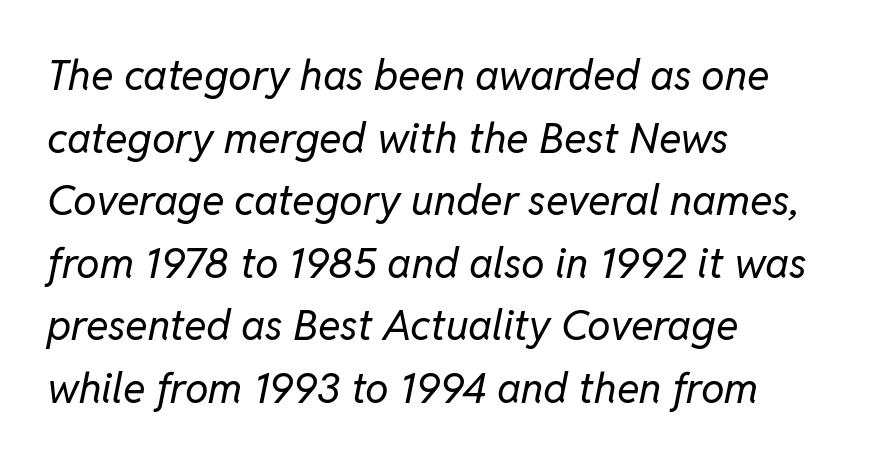
Each letter keeps its own natural width here, so spacing adapts to shape. Check under the words: just untouched page. Is there much room between lines? A standard amount, neither cramped nor airy. Slanted lettering throughout. The letterforms sit shoulder to shoulder at normal distance.
